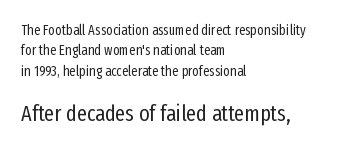
Q: Is the text bold? A: No.
Q: Is the text italic (slanted)? A: No, it is upright.
Q: Is the text underlined? A: No.
Q: How is the paragraph aligned? A: Left-aligned.
Q: Is the spacing between letters normal or unusually wide? A: Normal.
Q: Is the spacing between lines tight, normal or loose? A: Normal.
Q: Which block of text is set in a larger size, the first (top) or the second (bottom)? A: The second (bottom) one.
